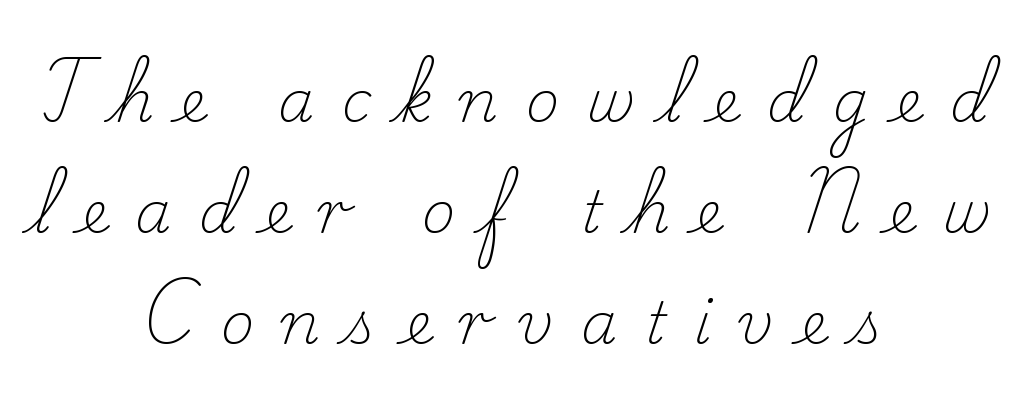
The image shows 58 px light serif type; set centered, loose line spacing (1.91x), unusually wide letter spacing (+0.47 em), not underlined; low stroke contrast and a small x-height.
